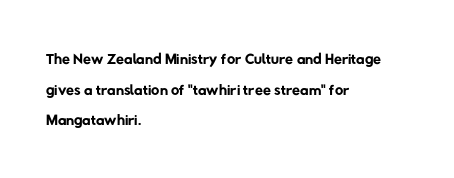
{"bold": "no", "underline": "no", "align": "left", "line_spacing": "normal", "line_spacing_ratio": 1.33, "letter_spacing": "normal", "letter_spacing_em": 0.0, "glyph_px": 23}
